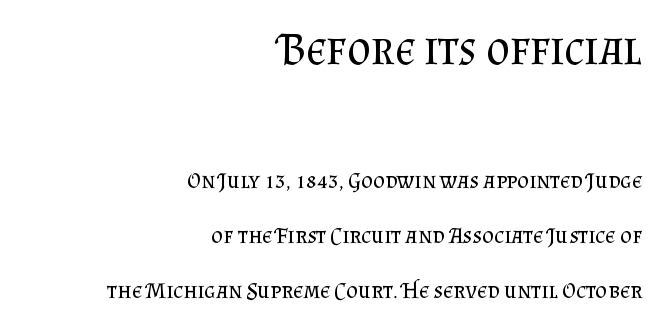
The image shows 46 px regular-weight serif type, upright; set right-aligned, loose line spacing (2.38x), normal letter spacing, not underlined; the first (top) block is 2.0x larger; medium stroke contrast and a small x-height.
